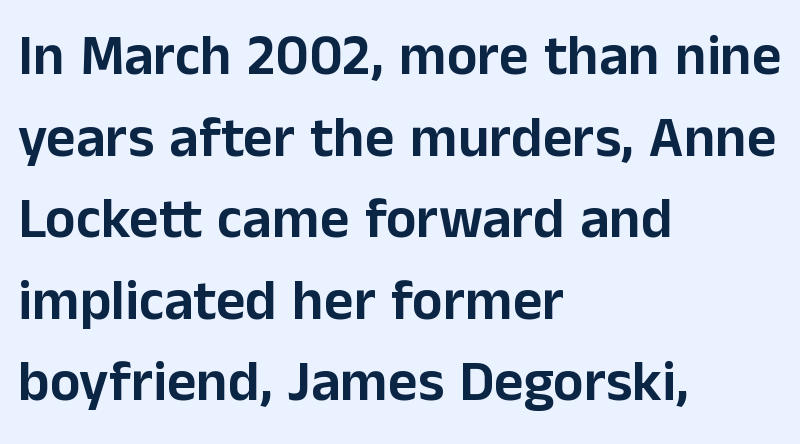
Q: Is the text italic (slanted)? A: No, it is upright.
Q: Is the typeface a serif or a sans-serif typeface? A: Sans-serif.
Q: Is the text underlined? A: No.
Q: How is the paragraph aligned? A: Left-aligned.
Q: Is the spacing between letters normal or unusually wide? A: Normal.
Q: Is the spacing between lines tight, normal or loose? A: Normal.
Q: Width (condensed, normal, or wide)? A: Normal.
Q: Stroke contrast? A: Low.
Q: x-height? A: Medium.
Q: Monospaced? A: No.
